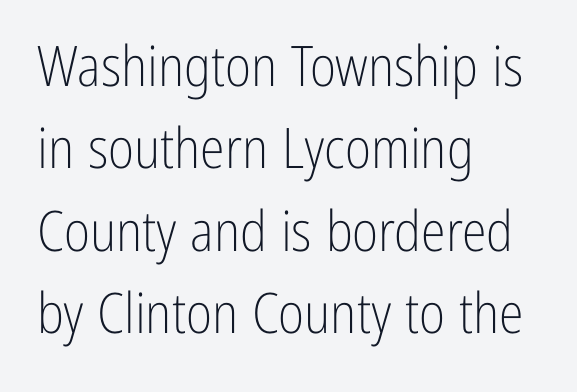
The image shows 56 px light, condensed sans-serif type, upright; set left-aligned, normal line spacing (1.47x), normal letter spacing, not underlined; low stroke contrast and a medium x-height.
